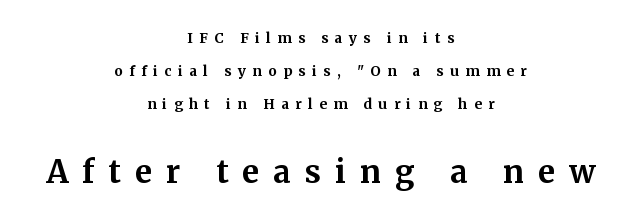
Q: Is the text bold? A: Yes.
Q: Is the text italic (slanted)? A: No, it is upright.
Q: Is the typeface a serif or a sans-serif typeface? A: Serif.
Q: Is the text underlined? A: No.
Q: How is the paragraph aligned? A: Centered.
Q: Is the spacing between letters normal or unusually wide? A: Unusually wide.
Q: Is the spacing between lines tight, normal or loose? A: Loose.
Q: Which block of text is set in a larger size, the first (top) or the second (bottom)? A: The second (bottom) one.
Q: Width (condensed, normal, or wide)? A: Normal.
Q: Stroke contrast? A: Medium.
Q: x-height? A: Medium.
Q: Monospaced? A: No.
